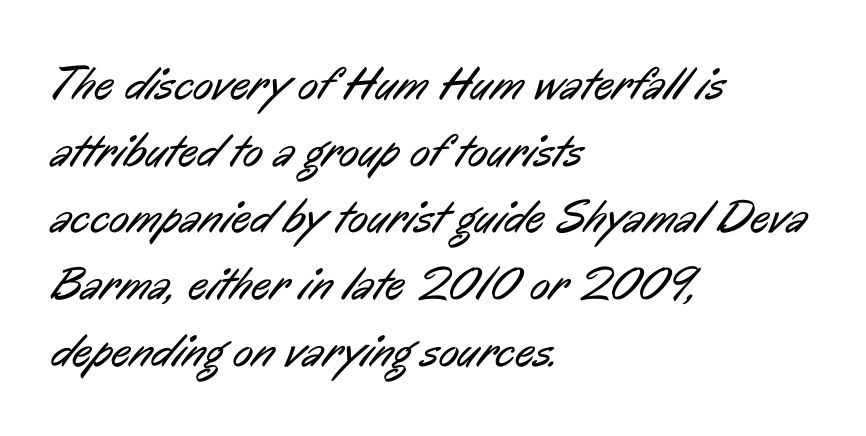
Compared with typical paragraphs, the rows here are spaced about the same. The gaps between neighbouring characters are ordinary and unremarkable. The ragged edge is on the right, which tells us the setting is flush left. Unlike a traditional serif, this face leaves its strokes unadorned. Descender tails drop into unmarked territory. The font sits on the lighter half of the weight spectrum, regular included.
